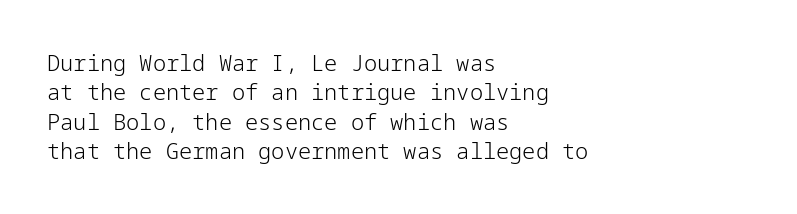
{"italic": "no", "bold": "no", "underline": "no", "align": "left", "line_spacing": "normal", "line_spacing_ratio": 1.34, "letter_spacing": "normal", "letter_spacing_em": 0.0, "glyph_px": 22}
